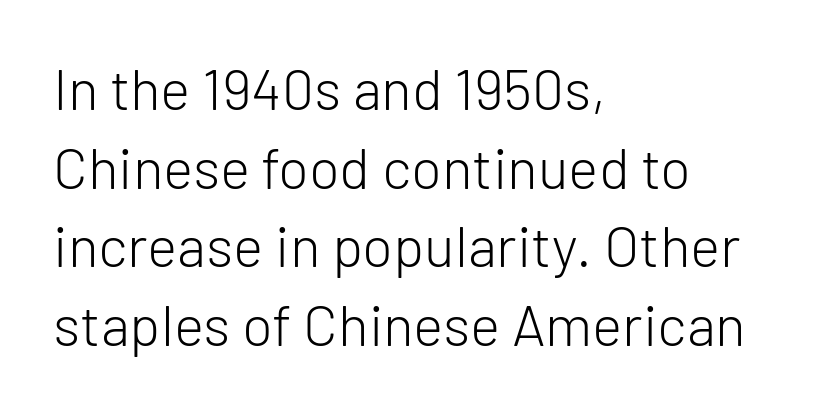
The image shows 57 px light sans-serif type, upright; set left-aligned, normal line spacing (1.38x), normal letter spacing, not underlined; low stroke contrast and a medium x-height.
